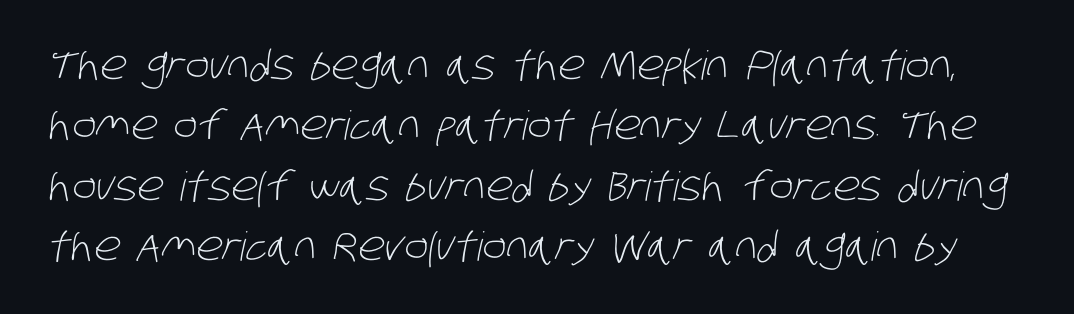
The image shows 40 px light, condensed sans-serif type; set normal line spacing (1.51x), normal letter spacing, not underlined; low stroke contrast and a large x-height.
